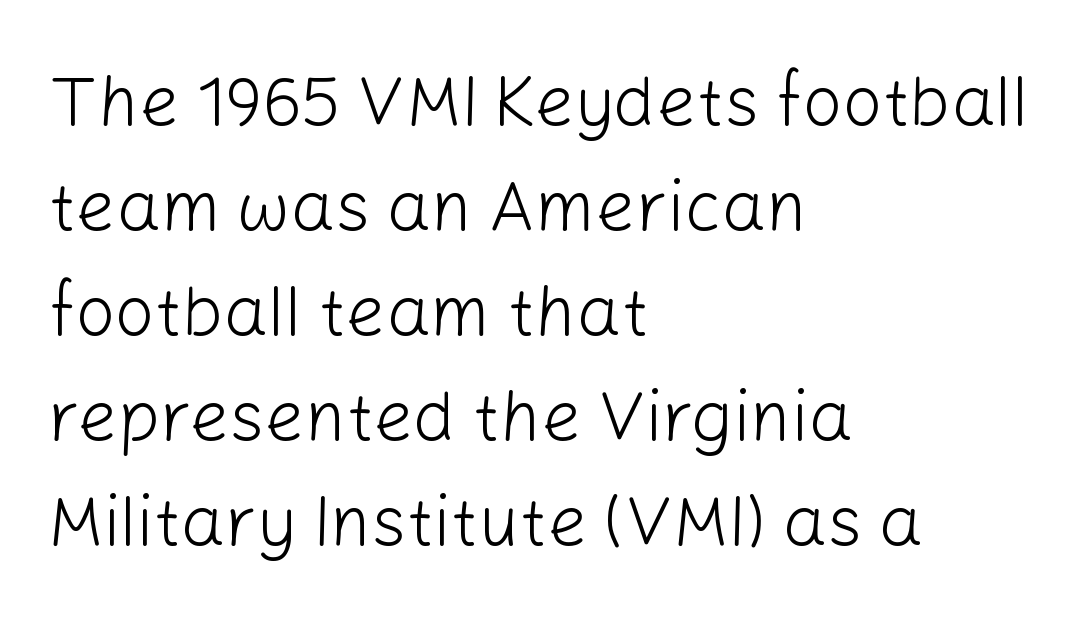
Inter-character spacing is left at the font's built-in metrics. Leftover space on each line is placed entirely after the last word. Quick note: not italic, upright. Evenly set lines give the paragraph a standard silhouette. The letters advance in unequal steps, a hallmark of proportional type.
